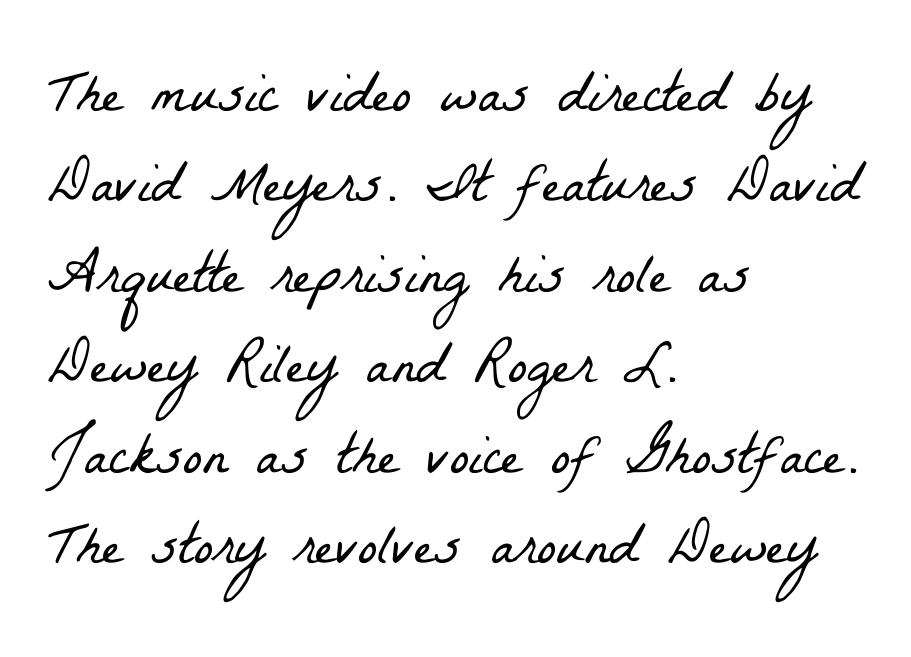
Q: Is the text bold? A: No.
Q: Is the typeface a serif or a sans-serif typeface? A: Serif.
Q: Is the text underlined? A: No.
Q: How is the paragraph aligned? A: Left-aligned.
Q: Is the spacing between letters normal or unusually wide? A: Normal.
Q: Is the spacing between lines tight, normal or loose? A: Normal.
Q: Width (condensed, normal, or wide)? A: Condensed.
Q: Stroke contrast? A: Low.
Q: x-height? A: Medium.
Q: Monospaced? A: No.
